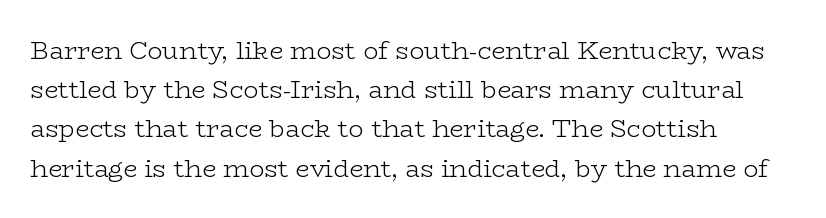
The image shows 25 px text type, upright; set left-aligned, normal line spacing (1.57x), normal letter spacing, not underlined.
